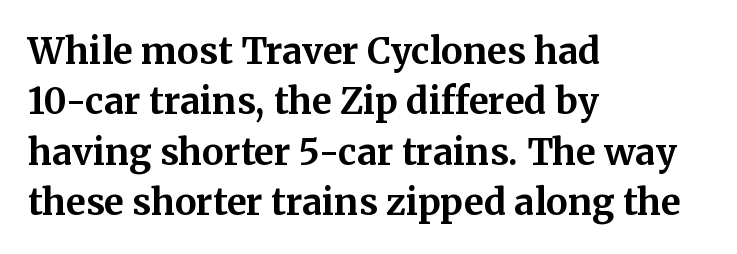
The image shows 36 px bold serif type, upright; set left-aligned, normal line spacing (1.4x), normal letter spacing, not underlined; medium stroke contrast and a medium x-height.
